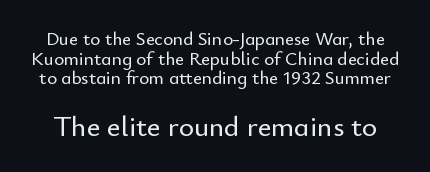
The image shows 29 px sans-serif type, upright; set tight line spacing (1.03x), normal letter spacing, not underlined; the second (bottom) block is 1.53x larger; low stroke contrast and a small x-height.
